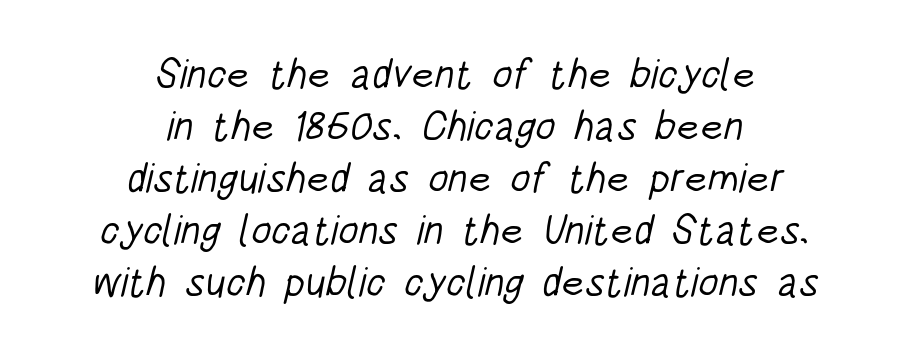
Q: Is the text bold? A: No.
Q: Is the typeface a serif or a sans-serif typeface? A: Sans-serif.
Q: Is the text underlined? A: No.
Q: How is the paragraph aligned? A: Centered.
Q: Is the spacing between letters normal or unusually wide? A: Normal.
Q: Is the spacing between lines tight, normal or loose? A: Normal.
Q: Width (condensed, normal, or wide)? A: Condensed.
Q: Stroke contrast? A: Low.
Q: x-height? A: Large.
Q: Monospaced? A: No.
